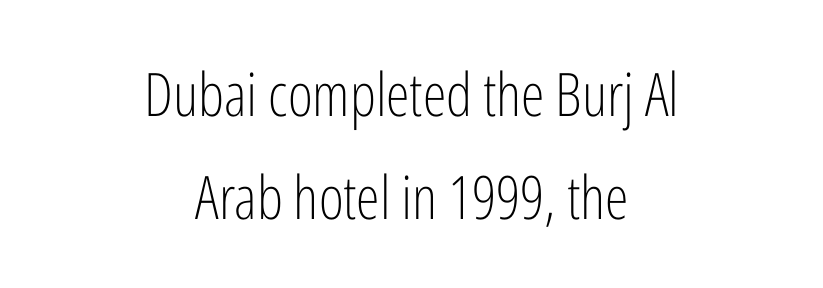
Q: Is the text bold? A: No.
Q: Is the text italic (slanted)? A: No, it is upright.
Q: Is the typeface a serif or a sans-serif typeface? A: Sans-serif.
Q: Is the text underlined? A: No.
Q: How is the paragraph aligned? A: Centered.
Q: Is the spacing between letters normal or unusually wide? A: Normal.
Q: Width (condensed, normal, or wide)? A: Condensed.
Q: Stroke contrast? A: Low.
Q: x-height? A: Medium.
Q: Monospaced? A: No.
